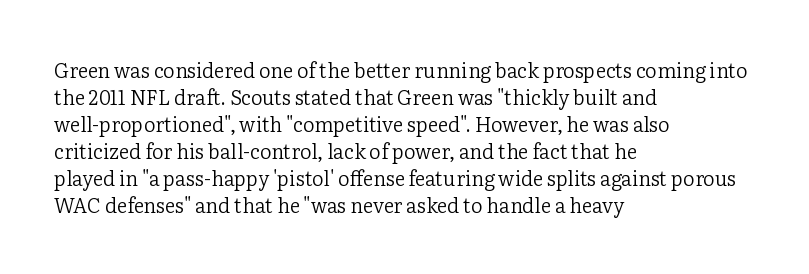
{"italic": "no", "bold": "no", "underline": "no", "align": "left", "line_spacing": "normal", "line_spacing_ratio": 1.35, "letter_spacing": "normal", "letter_spacing_em": 0.0, "glyph_px": 20}
